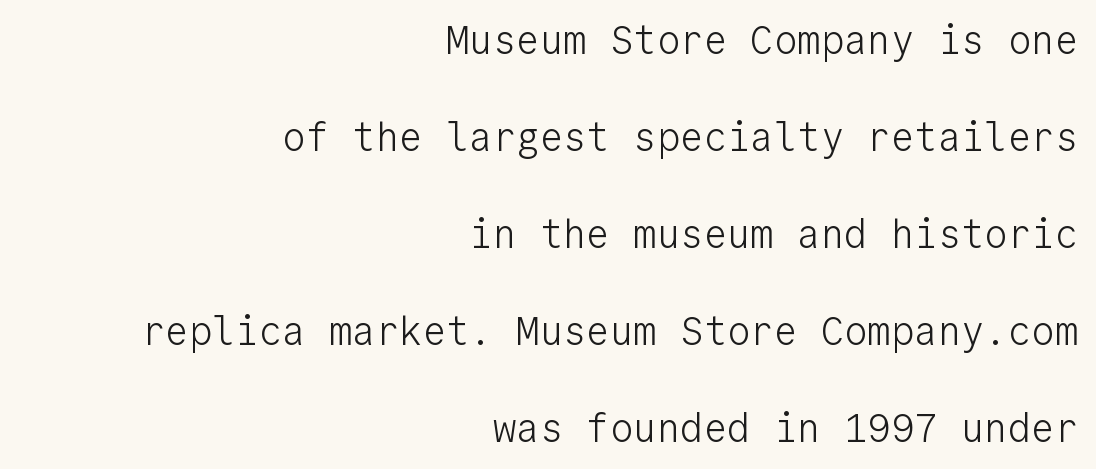
Q: Is the text bold? A: No.
Q: Is the text italic (slanted)? A: No, it is upright.
Q: Is the typeface a serif or a sans-serif typeface? A: Sans-serif.
Q: Is the text underlined? A: No.
Q: How is the paragraph aligned? A: Right-aligned.
Q: Is the spacing between letters normal or unusually wide? A: Normal.
Q: Is the spacing between lines tight, normal or loose? A: Loose.
Q: Width (condensed, normal, or wide)? A: Normal.
Q: Stroke contrast? A: Low.
Q: x-height? A: Medium.
Q: Monospaced? A: Yes.
